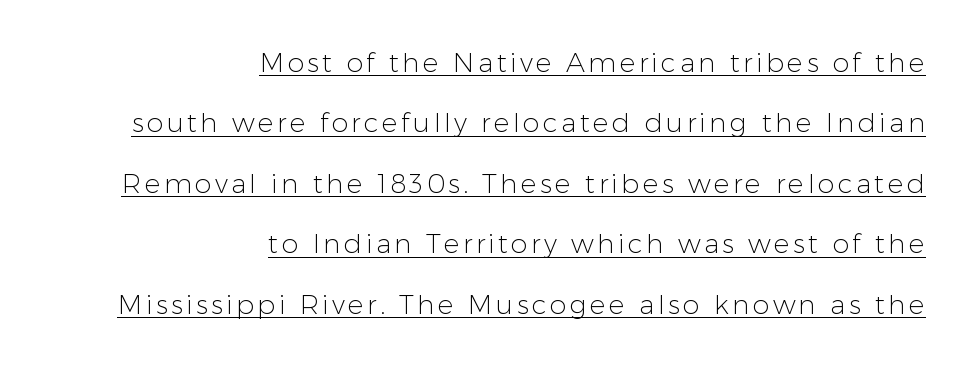
Short and long lines alike share a common ending point at right. The characters are drawn with everyday or finer stroke widths. Unlike italic type, these characters show no tilt at all. Rows of type keep a wide berth in the vertical direction. Does a line run under the words? Yes, clearly.
